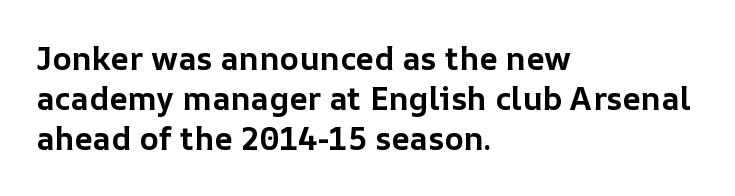
{"italic": "no", "bold": "yes", "weight": "bold", "width": "normal", "stroke_contrast": "low", "x_height": "medium", "monospaced": "no", "underline": "no", "align": "left", "line_spacing": "normal", "line_spacing_ratio": 1.25, "letter_spacing": "normal", "letter_spacing_em": 0.0, "glyph_px": 32}
